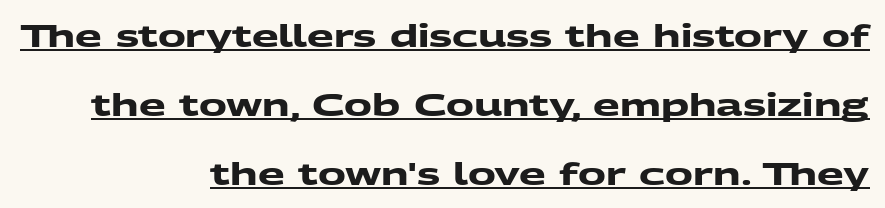
Has an underline been added? It has. Observe the absence of serifs on each vertical stroke in this sample. Heavy, bold letterforms. The face used here is proportionally spaced, like ordinary book or web type. Is the block centered? No — it sits flush against the right margin. Here the glyphs are tracked normally, forming tight word shapes.
